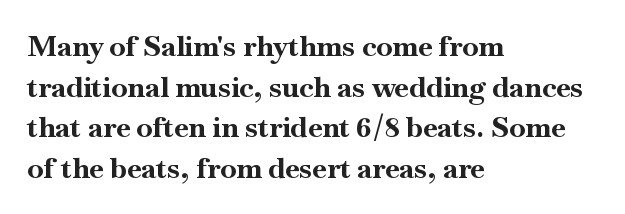
Q: Is the text bold? A: Yes.
Q: Is the text italic (slanted)? A: No, it is upright.
Q: Is the typeface a serif or a sans-serif typeface? A: Serif.
Q: Is the text underlined? A: No.
Q: How is the paragraph aligned? A: Left-aligned.
Q: Is the spacing between letters normal or unusually wide? A: Normal.
Q: Is the spacing between lines tight, normal or loose? A: Normal.
Q: Width (condensed, normal, or wide)? A: Normal.
Q: Stroke contrast? A: High.
Q: x-height? A: Small.
Q: Monospaced? A: No.
